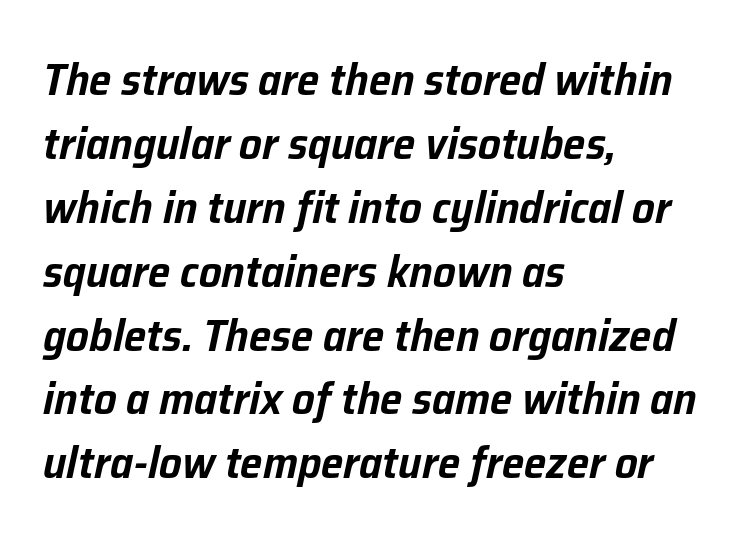
Q: Is the text italic (slanted)? A: Yes, it leans right by about 12 degrees.
Q: Is the text underlined? A: No.
Q: How is the paragraph aligned? A: Left-aligned.
Q: Is the spacing between letters normal or unusually wide? A: Normal.
Q: Is the spacing between lines tight, normal or loose? A: Normal.
Q: Width (condensed, normal, or wide)? A: Normal.
Q: Stroke contrast? A: Low.
Q: x-height? A: Medium.
Q: Monospaced? A: No.
